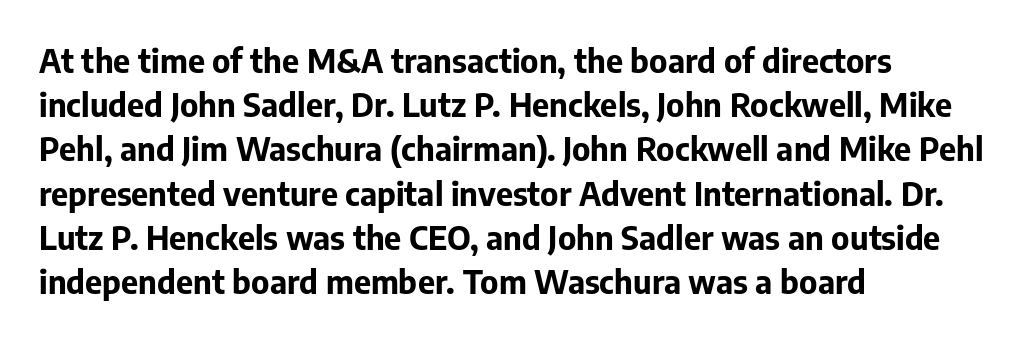
A dark, heavy texture on the line: the type is bold. Do the characters align in a grid? No, the font is proportional. Characters follow at the spacing the type designer built in. The type sits square on the baseline with zero lean. Clear beneath every line of the passage. The rendering anchors every line to the left-hand side.
